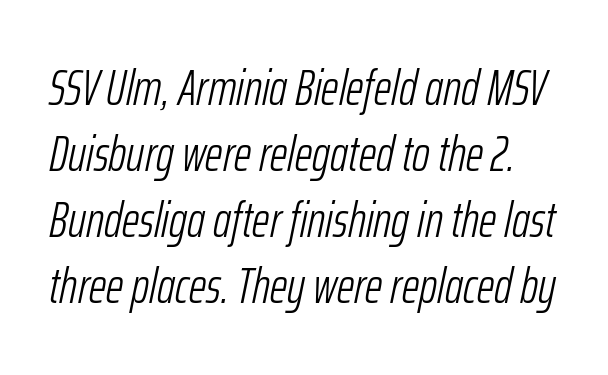
{"italic": "yes", "lean": "right", "slant_degrees": 12, "bold": "no", "weight": "light", "width": "condensed", "stroke_contrast": "low", "x_height": "medium", "monospaced": "no", "underline": "no", "line_spacing": "normal", "line_spacing_ratio": 1.35, "letter_spacing": "normal", "letter_spacing_em": 0.0, "glyph_px": 49}
